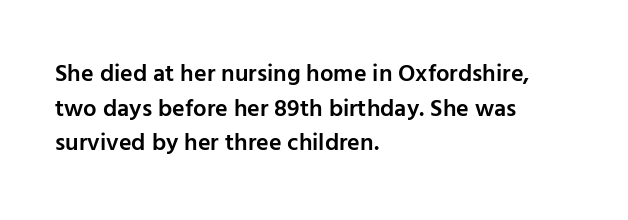
Q: Is the text bold? A: Semi-bold.
Q: Is the text italic (slanted)? A: No, it is upright.
Q: Is the text underlined? A: No.
Q: How is the paragraph aligned? A: Left-aligned.
Q: Is the spacing between letters normal or unusually wide? A: Normal.
Q: Is the spacing between lines tight, normal or loose? A: Normal.
